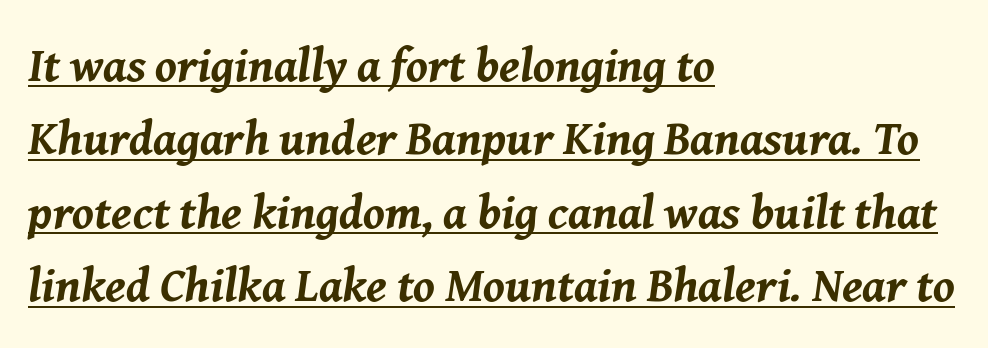
{"italic": "yes", "lean": "right", "slant_degrees": 8, "bold": "yes", "weight": "bold", "width": "normal", "stroke_contrast": "medium", "x_height": "medium", "monospaced": "no", "underline": "yes", "align": "left", "line_spacing": "normal", "line_spacing_ratio": 1.53, "letter_spacing": "normal", "letter_spacing_em": 0.0, "glyph_px": 48}
